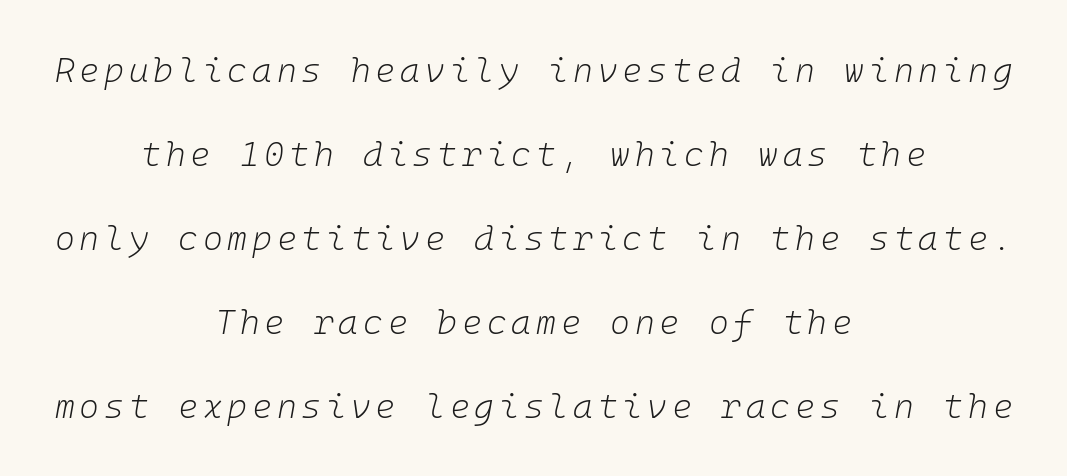
Has an underline been added? It has not. Caption: face not bold, strokes unweighted. A student would call this center alignment; a typographer would say set centered. When letters slant like this, we call the style italic. What's the leading like? Stretched, with rows far apart.
